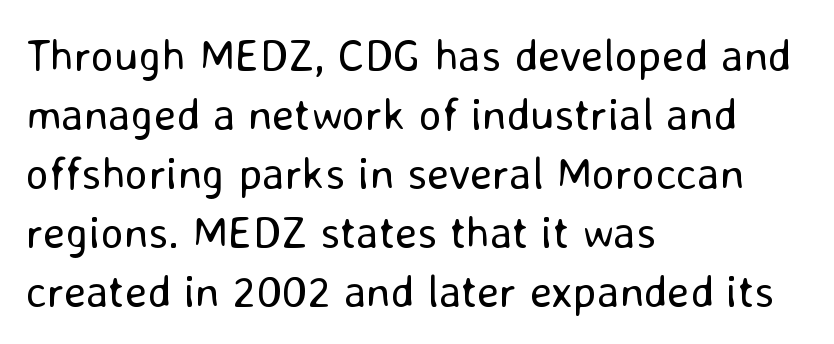
The image shows 45 px regular-weight sans-serif type, upright; set left-aligned, normal line spacing (1.31x), normal letter spacing, not underlined; low stroke contrast and a medium x-height.
